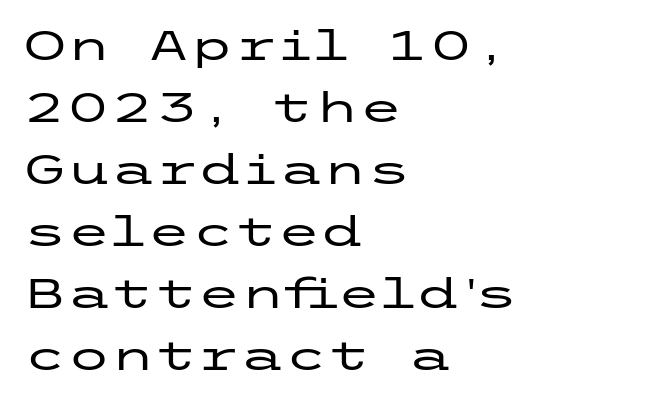
Q: Is the text italic (slanted)? A: No, it is upright.
Q: Is the typeface a serif or a sans-serif typeface? A: Sans-serif.
Q: Is the text underlined? A: No.
Q: How is the paragraph aligned? A: Left-aligned.
Q: Is the spacing between letters normal or unusually wide? A: Normal.
Q: Is the spacing between lines tight, normal or loose? A: Normal.
Q: Width (condensed, normal, or wide)? A: Wide.
Q: Stroke contrast? A: Low.
Q: x-height? A: Medium.
